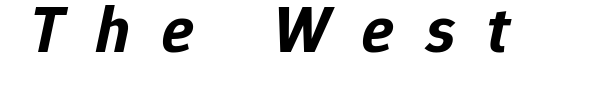
Q: Is the text bold? A: Yes.
Q: Is the text italic (slanted)? A: Yes, it leans right by about 12 degrees.
Q: Is the text underlined? A: No.
Q: Is the spacing between letters normal or unusually wide? A: Unusually wide.
Q: Width (condensed, normal, or wide)? A: Normal.
Q: Stroke contrast? A: Low.
Q: x-height? A: Medium.
Q: Monospaced? A: No.
